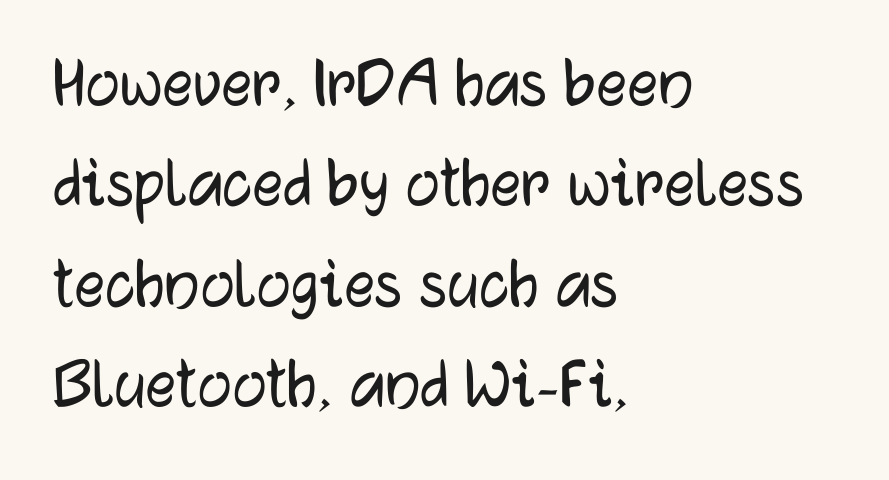
The image shows 76 px sans-serif type, upright; set left-aligned, normal line spacing (1.32x), normal letter spacing, not underlined; low stroke contrast and a medium x-height.
